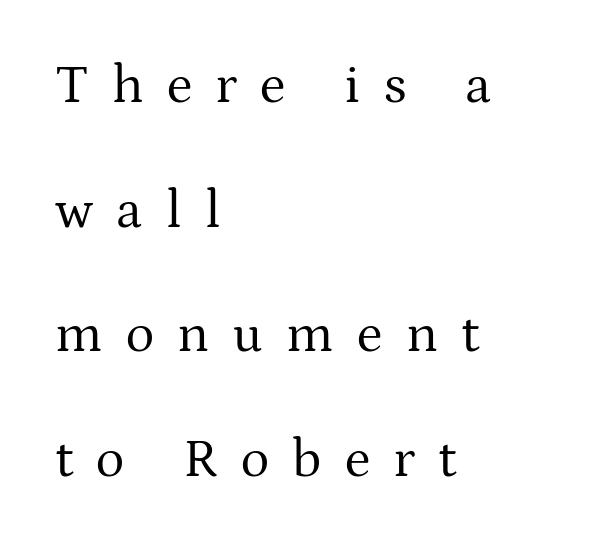
Notice how the stems are strictly vertical — no italics here. Reading down the column, the eye jumps a long way to each next line. Is the stroke heavy? The answer is a plain regular-or-lighter. Which margin do the lines hug? The left one — the right edge is uneven. The passage shown is typeset with a serif family. These lines are rendered in a variable-pitch font.
